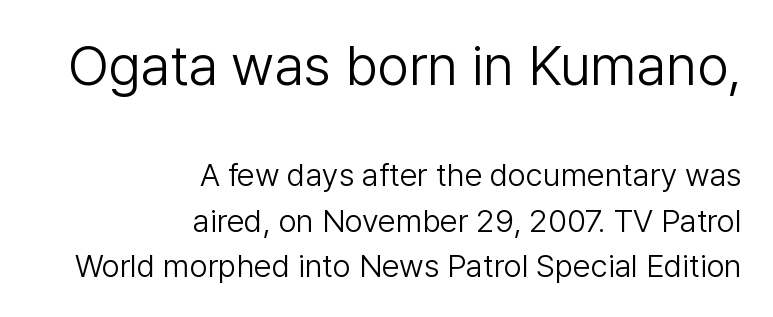
Letters rest on an invisible, unmarked baseline. The font sits on the lighter half of the weight spectrum, regular included. The line texture is even and compact thanks to regular tracking. The block of text has a typical density, with ordinary space between rows. The type sits square on the baseline with zero lean.
